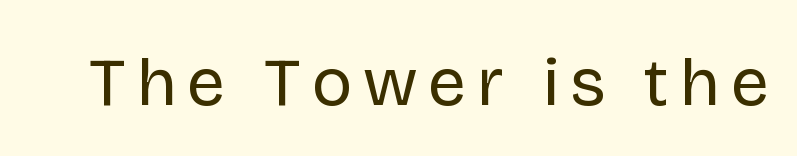
Is there any slant? The stems are plumb. The weight would be labelled regular, book, light, or lighter still. Looks like regular typesetting: each glyph gets only the width it needs. Underlining? Definitely not there. A sans-serif font was chosen for this passage.
